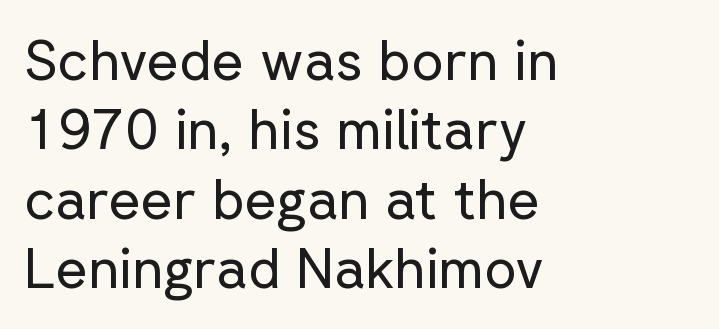
The image shows 56 px regular-weight sans-serif type, upright; set left-aligned, line spacing 1.24x, normal letter spacing, not underlined; low stroke contrast and a medium x-height.
